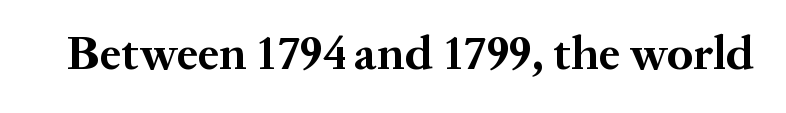
Observe the ordinary spacing: letters are neighbours, not strangers. Type without underlining. The face used here is proportionally spaced, like ordinary book or web type. Unlike a clean sans, this face finishes its strokes with serifs.
